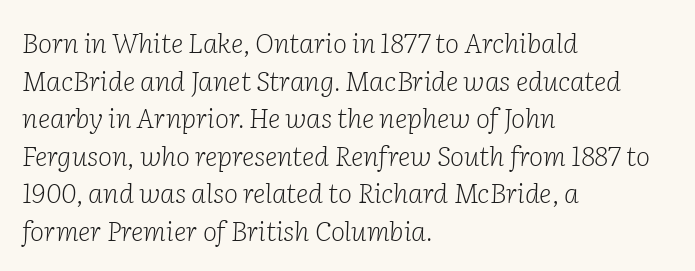
{"italic": "yes", "lean": "right", "slant_degrees": 2, "bold": "no", "underline": "no", "align": "left", "line_spacing": "normal", "line_spacing_ratio": 1.39, "letter_spacing": "normal", "letter_spacing_em": 0.0, "glyph_px": 27}
